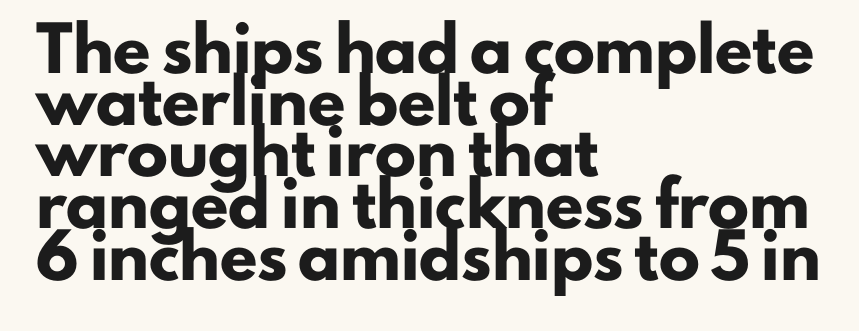
{"serif": "no", "italic": "no", "bold": "yes", "weight": "heavy", "width": "normal", "stroke_contrast": "low", "x_height": "small", "monospaced": "no", "underline": "no", "align": "left", "line_spacing": "normal", "line_spacing_ratio": 1.26, "letter_spacing": "normal", "letter_spacing_em": 0.0, "glyph_px": 41}
